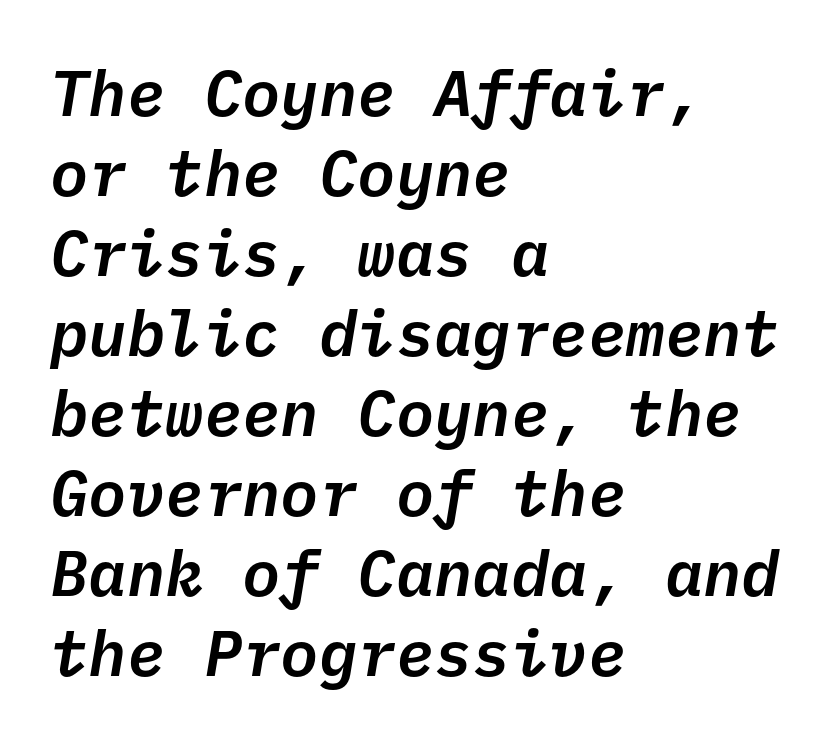
{"italic": "yes", "lean": "right", "slant_degrees": 10, "width": "normal", "stroke_contrast": "low", "x_height": "medium", "monospaced": "yes", "underline": "no", "align": "left", "line_spacing": "normal", "line_spacing_ratio": 1.25, "letter_spacing": "normal", "letter_spacing_em": 0.0, "glyph_px": 64}
